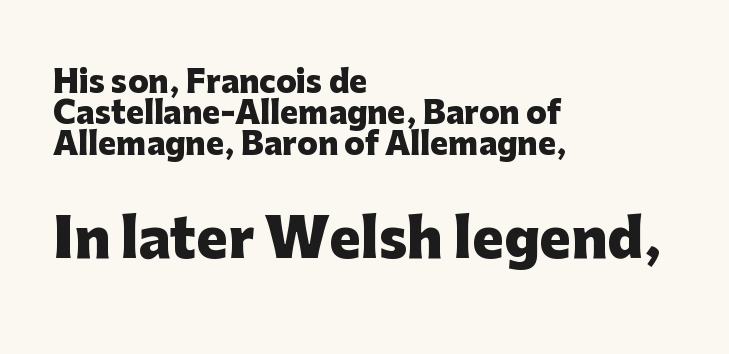
{"serif": "no", "italic": "no", "bold": "yes", "weight": "heavy", "width": "normal", "stroke_contrast": "low", "x_height": "medium", "monospaced": "no", "underline": "no", "align": "left", "line_spacing": "tight", "line_spacing_ratio": 1.03, "letter_spacing": "normal", "letter_spacing_em": 0.0, "larger_block": "second", "size_ratio": 1.77, "glyph_px": 53}
